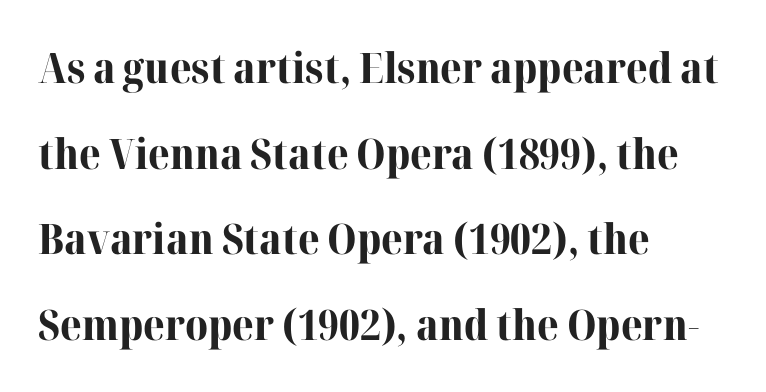
The image shows 42 px bold serif type, upright; set left-aligned, loose line spacing (2.04x), normal letter spacing, not underlined; high stroke contrast and a medium x-height.
